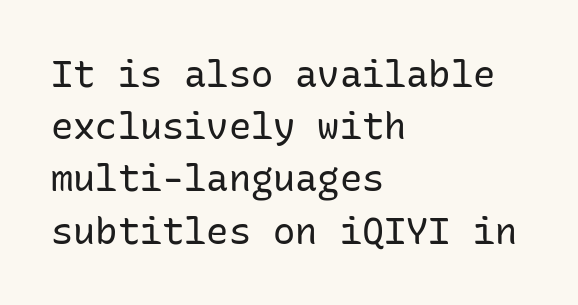
Q: Is the text bold? A: No.
Q: Is the text italic (slanted)? A: No, it is upright.
Q: Is the typeface a serif or a sans-serif typeface? A: Sans-serif.
Q: Is the text underlined? A: No.
Q: How is the paragraph aligned? A: Left-aligned.
Q: Is the spacing between letters normal or unusually wide? A: Normal.
Q: Is the spacing between lines tight, normal or loose? A: Normal.
Q: Width (condensed, normal, or wide)? A: Normal.
Q: Stroke contrast? A: Low.
Q: x-height? A: Medium.
Q: Monospaced? A: Yes.
